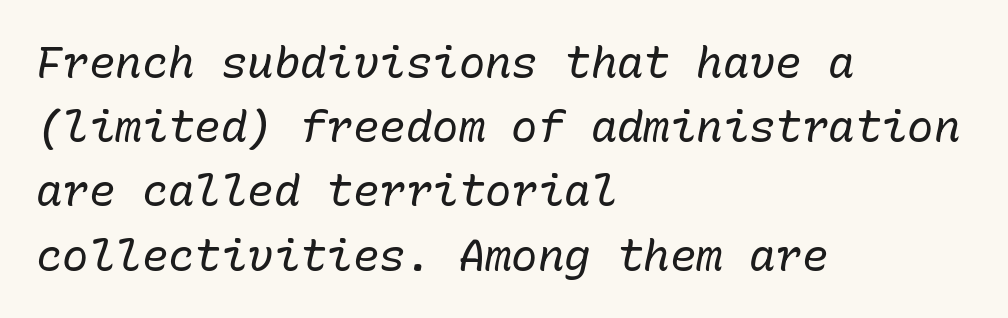
The image shows 44 px regular-weight type, italic (leaning right), monospaced; set left-aligned, normal line spacing (1.46x), normal letter spacing, not underlined; low stroke contrast and a medium x-height.
